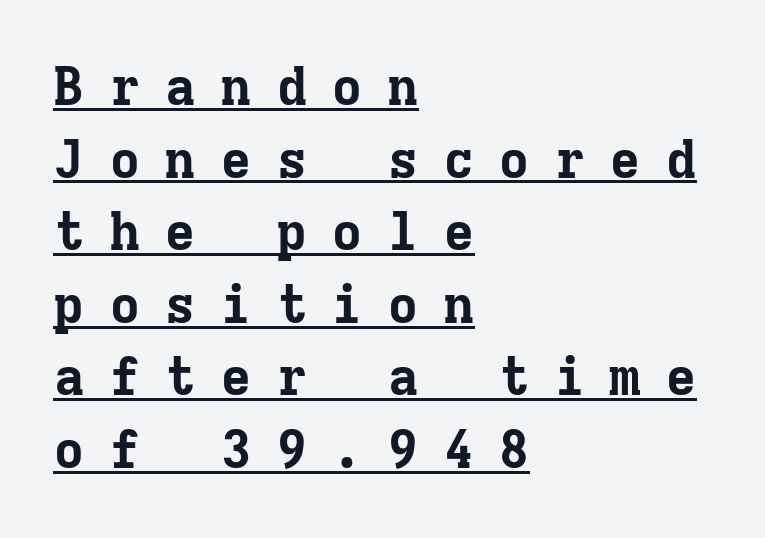
The image shows 53 px bold serif type, upright, monospaced; set left-aligned, normal line spacing (1.37x), unusually wide letter spacing (+0.45 em), underlined; low stroke contrast and a medium x-height.
